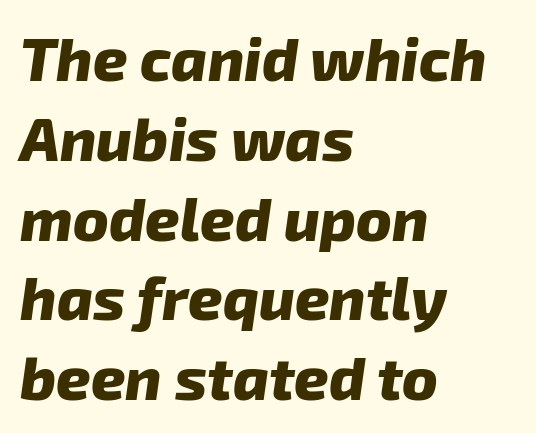
The image shows 60 px heavy sans-serif type; set left-aligned, normal line spacing (1.33x), normal letter spacing, not underlined; low stroke contrast and a medium x-height.
